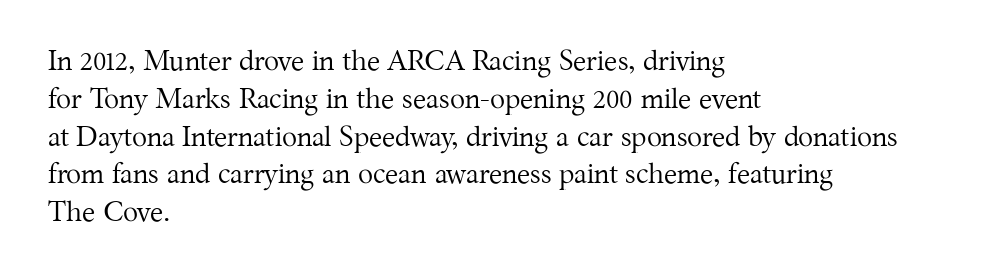
The font is comparable to plain body text, perhaps lighter. The text was rendered using a seriffed face with decorative stroke endings. This sample has the flowing, uneven cadence of proportional lettering. Honestly, the letter spacing is just normal — you wouldn't notice it. A typesetter would mark this as roman, not italic. The strip under each line holds only bare page.
